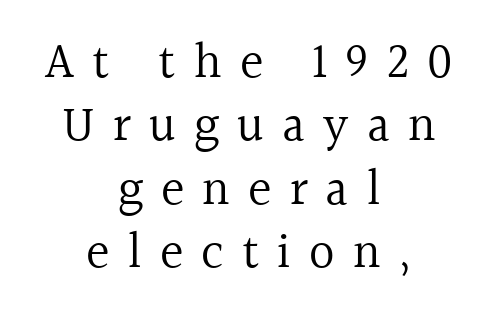
Q: Is the text bold? A: No.
Q: Is the text italic (slanted)? A: No, it is upright.
Q: Is the typeface a serif or a sans-serif typeface? A: Serif.
Q: Is the text underlined? A: No.
Q: How is the paragraph aligned? A: Centered.
Q: Is the spacing between letters normal or unusually wide? A: Unusually wide.
Q: Is the spacing between lines tight, normal or loose? A: Normal.
Q: Width (condensed, normal, or wide)? A: Normal.
Q: x-height? A: Medium.
Q: Monospaced? A: No.
